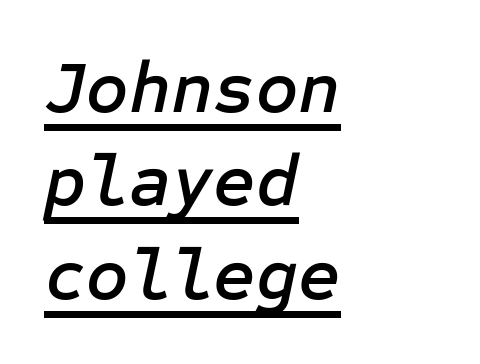
Italic: yes, the glyphs are oblique. Does a line run under the words? Yes, clearly. The text block is weighted toward the left margin, trailing off unevenly rightward. Vertically, the passage feels balanced, rows spaced as you'd expect. Does extra space separate the letters? No, they use regular spacing.
